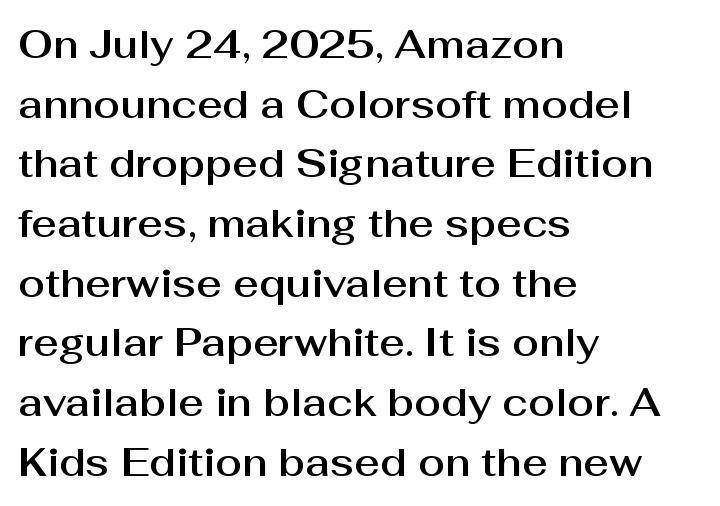
{"serif": "no", "italic": "no", "width": "normal", "stroke_contrast": "medium", "x_height": "medium", "monospaced": "no", "underline": "no", "align": "left", "line_spacing": "normal", "line_spacing_ratio": 1.53, "letter_spacing": "normal", "letter_spacing_em": 0.0, "glyph_px": 39}
